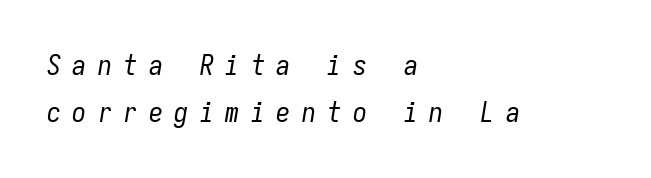
What's the leading like? Ordinary, nothing unusual. Weight: regular or lighter. Posture: slanted. Do the characters align in a grid? Yes, the font is monospaced. This rendering features lettering with no underline. Characters follow at a spacing far wider than the type designer built in.
